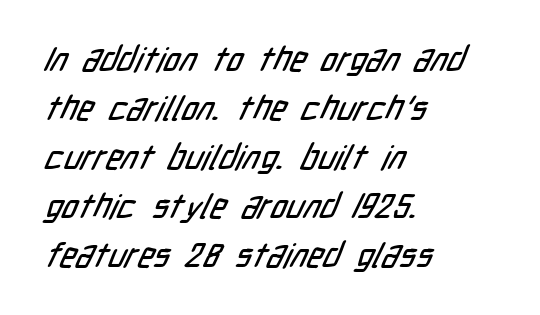
Q: Is the typeface a serif or a sans-serif typeface? A: Sans-serif.
Q: Is the text underlined? A: No.
Q: How is the paragraph aligned? A: Left-aligned.
Q: Is the spacing between letters normal or unusually wide? A: Normal.
Q: Is the spacing between lines tight, normal or loose? A: Normal.
Q: Width (condensed, normal, or wide)? A: Condensed.
Q: Stroke contrast? A: Low.
Q: x-height? A: Medium.
Q: Monospaced? A: No.
